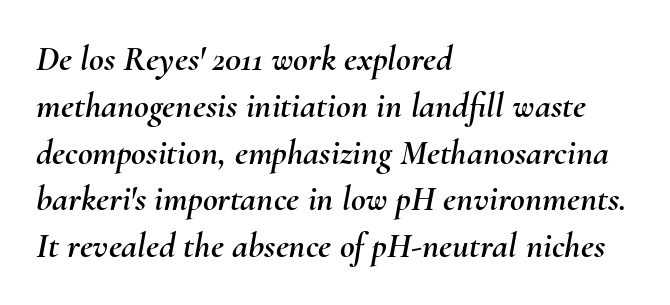
The image shows 36 px text type, italic (leaning right); set left-aligned, normal line spacing (1.3x), normal letter spacing, not underlined; medium stroke contrast and a small x-height.
